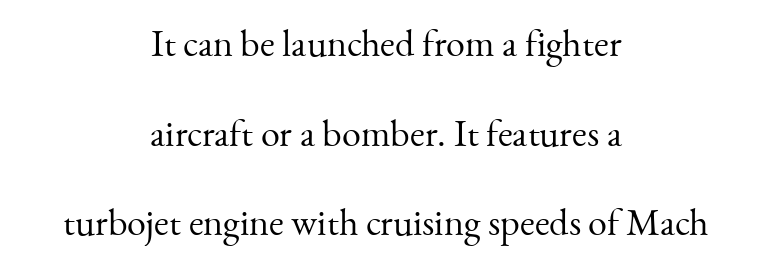
The image shows 38 px light serif type, upright; set centered, loose line spacing (2.36x), normal letter spacing, not underlined; medium stroke contrast and a small x-height.
